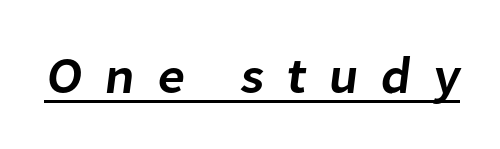
The image shows 52 px semibold sans-serif type; set unusually wide letter spacing (+0.43 em), underlined; low stroke contrast and a medium x-height.
